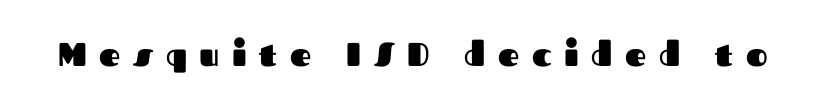
Q: Is the text bold? A: Yes.
Q: Is the text italic (slanted)? A: No, it is upright.
Q: Is the typeface a serif or a sans-serif typeface? A: Sans-serif.
Q: Is the text underlined? A: No.
Q: Is the spacing between letters normal or unusually wide? A: Unusually wide.
Q: Width (condensed, normal, or wide)? A: Normal.
Q: Stroke contrast? A: Medium.
Q: x-height? A: Medium.
Q: Monospaced? A: No.
